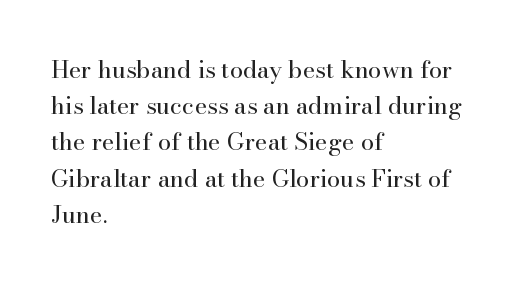
Q: Is the text bold? A: No.
Q: Is the text italic (slanted)? A: No, it is upright.
Q: Is the text underlined? A: No.
Q: How is the paragraph aligned? A: Left-aligned.
Q: Is the spacing between letters normal or unusually wide? A: Normal.
Q: Is the spacing between lines tight, normal or loose? A: Normal.
